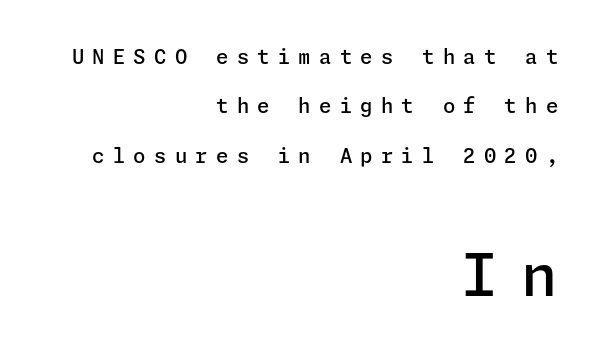
The image shows 59 px semibold sans-serif type, upright; set right-aligned, loose line spacing (2.47x), unusually wide letter spacing (+0.41 em), not underlined; the second (bottom) block is 2.95x larger; low stroke contrast and a medium x-height.
